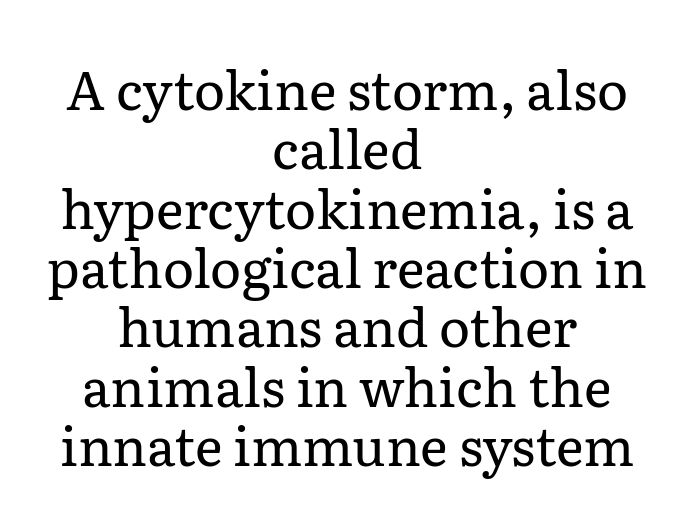
Q: Is the text bold? A: No.
Q: Is the text italic (slanted)? A: No, it is upright.
Q: Is the typeface a serif or a sans-serif typeface? A: Serif.
Q: Is the text underlined? A: No.
Q: How is the paragraph aligned? A: Centered.
Q: Is the spacing between letters normal or unusually wide? A: Normal.
Q: Is the spacing between lines tight, normal or loose? A: Tight.
Q: Width (condensed, normal, or wide)? A: Normal.
Q: Stroke contrast? A: Low.
Q: x-height? A: Medium.
Q: Monospaced? A: No.
